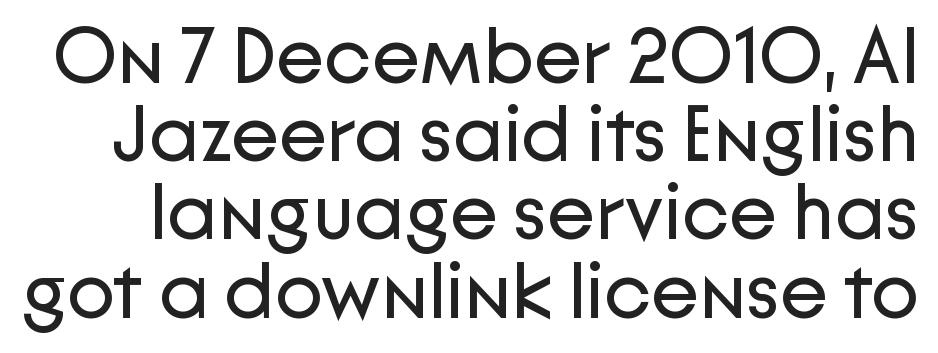
The image shows 79 px regular-weight sans-serif type, upright; set tight line spacing (0.99x), normal letter spacing, not underlined; low stroke contrast and a medium x-height.
